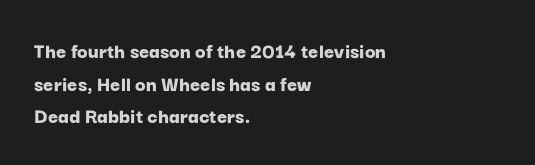
The letters stand straight up with perfectly vertical stems. Vertical spacing — default. Beneath every word, the page is bare. Typeset ragged right — the left edge is the straight one.
